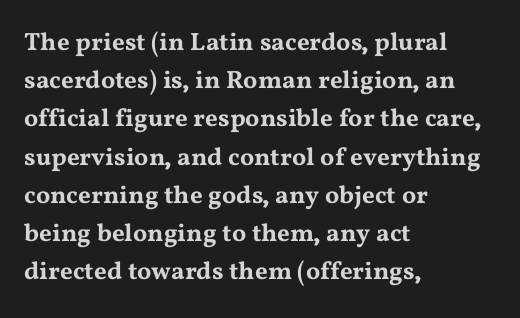
Descenders hang freely into open space. Teacher's note: observe the even left margin — that is flush-left alignment. The vertical gap from one line to the next is medium. If you drew a line through each stem, it would be perfectly vertical. The letters sit at their default tracking, neither squeezed nor spread.
